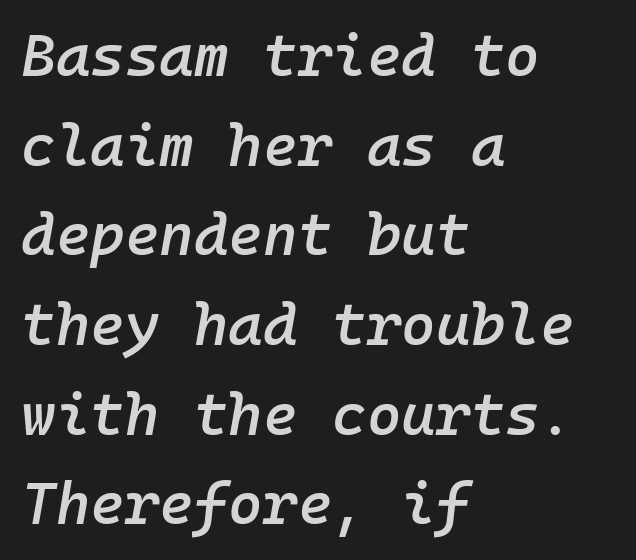
Q: Is the text bold? A: Semi-bold.
Q: Is the text italic (slanted)? A: Yes, it leans right by about 10 degrees.
Q: Is the text underlined? A: No.
Q: How is the paragraph aligned? A: Left-aligned.
Q: Is the spacing between letters normal or unusually wide? A: Normal.
Q: Is the spacing between lines tight, normal or loose? A: Normal.
Q: Width (condensed, normal, or wide)? A: Normal.
Q: Stroke contrast? A: Low.
Q: x-height? A: Medium.
Q: Monospaced? A: Yes.
